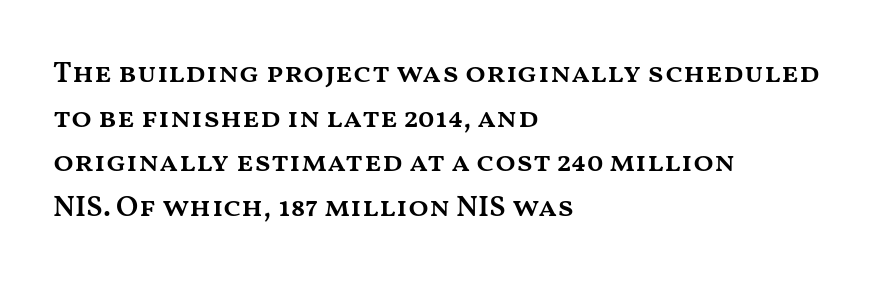
Q: Is the text bold? A: Semi-bold.
Q: Is the text italic (slanted)? A: No, it is upright.
Q: Is the text underlined? A: No.
Q: How is the paragraph aligned? A: Left-aligned.
Q: Is the spacing between letters normal or unusually wide? A: Normal.
Q: Is the spacing between lines tight, normal or loose? A: Normal.
Q: Width (condensed, normal, or wide)? A: Wide.
Q: Stroke contrast? A: Medium.
Q: x-height? A: Medium.
Q: Monospaced? A: No.
